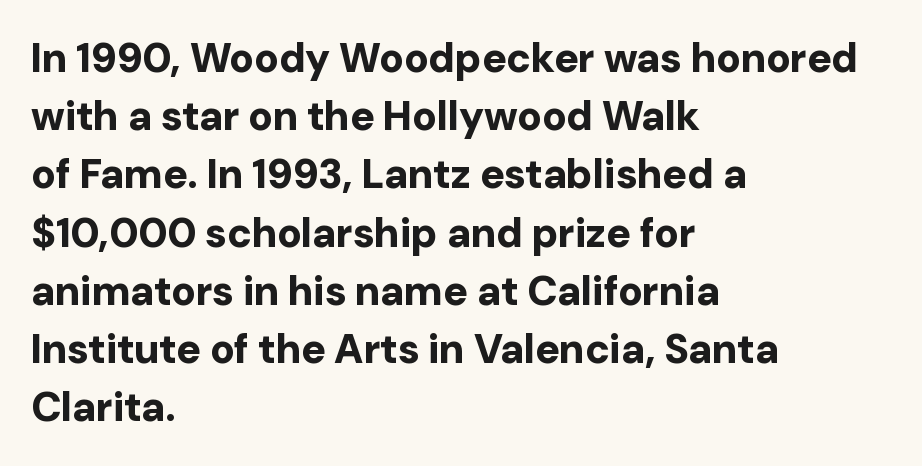
Quick note: underline off. Teacher's note: observe the even left margin — that is flush-left alignment. The sample has been set heavy, in full bold. The font family rendered here belongs to the sans-serif group.
